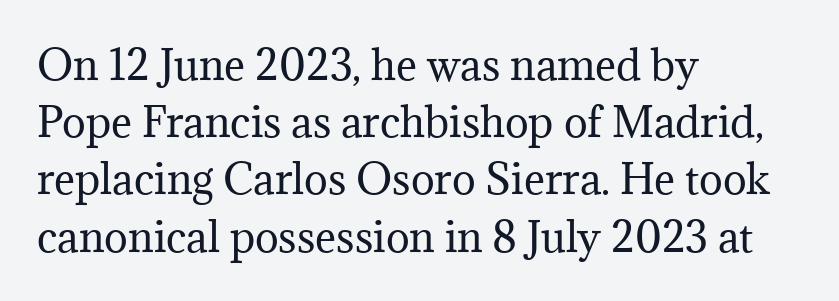
What's the leading like? Ordinary, nothing unusual. Any mark beneath the type? The region is blank. These lines keep a tight, regular rhythm from letter to letter. Quick note: not italic, upright. The weight tops out at a normal text grade.
